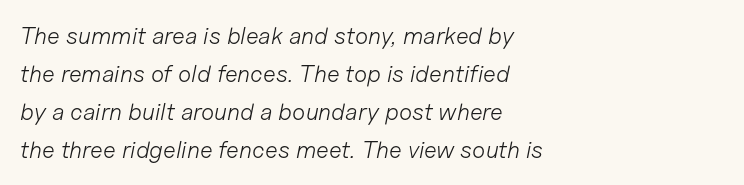
Q: Is the text bold? A: No.
Q: Is the text italic (slanted)? A: Yes, it leans right by about 11 degrees.
Q: Is the text underlined? A: No.
Q: How is the paragraph aligned? A: Left-aligned.
Q: Is the spacing between letters normal or unusually wide? A: Normal.
Q: Is the spacing between lines tight, normal or loose? A: Normal.
